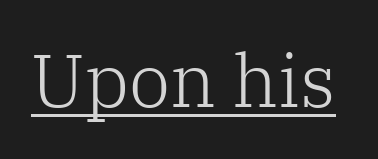
{"serif": "yes", "italic": "no", "bold": "no", "weight": "light", "width": "normal", "stroke_contrast": "low", "x_height": "medium", "monospaced": "no", "underline": "yes", "letter_spacing": "normal", "letter_spacing_em": 0.0, "glyph_px": 74}
